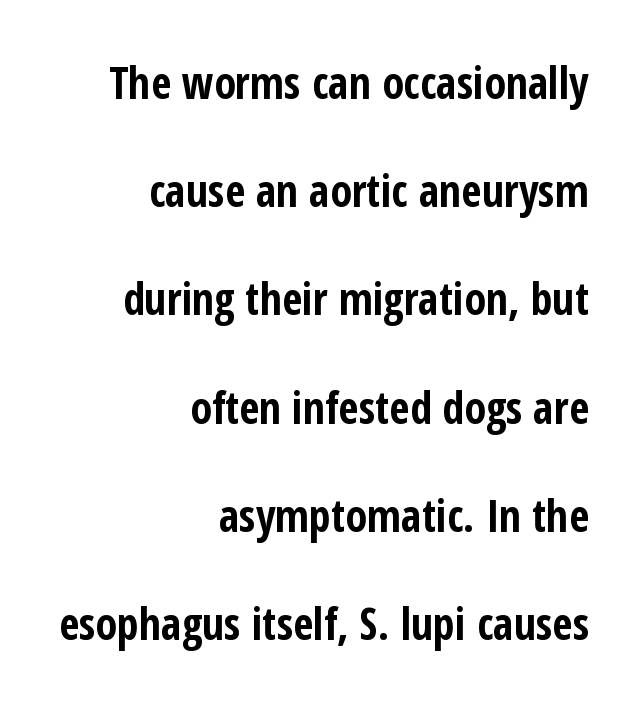
Q: Is the text bold? A: Yes.
Q: Is the text italic (slanted)? A: No, it is upright.
Q: Is the typeface a serif or a sans-serif typeface? A: Sans-serif.
Q: Is the text underlined? A: No.
Q: How is the paragraph aligned? A: Right-aligned.
Q: Is the spacing between letters normal or unusually wide? A: Normal.
Q: Is the spacing between lines tight, normal or loose? A: Loose.
Q: Width (condensed, normal, or wide)? A: Condensed.
Q: Stroke contrast? A: Low.
Q: x-height? A: Medium.
Q: Monospaced? A: No.
